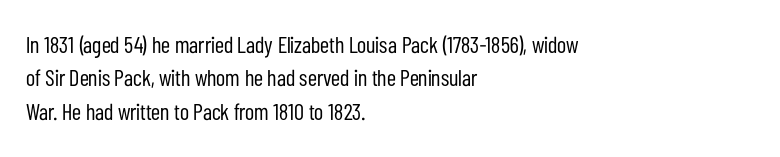
How would I describe the line gaps? Plain and ordinary. Just letters on the line, the space beneath them empty. Alignment: flush left. In terms of posture, this sample is upright.
